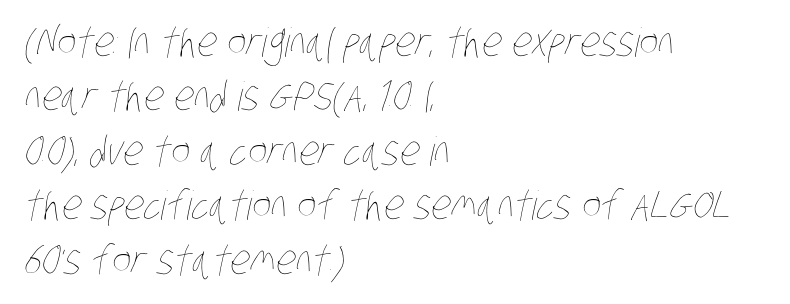
{"bold": "no", "weight": "thin", "width": "condensed", "stroke_contrast": "low", "x_height": "large", "monospaced": "no", "underline": "no", "align": "left", "line_spacing": "normal", "line_spacing_ratio": 1.36, "letter_spacing": "normal", "letter_spacing_em": 0.0, "glyph_px": 40}
